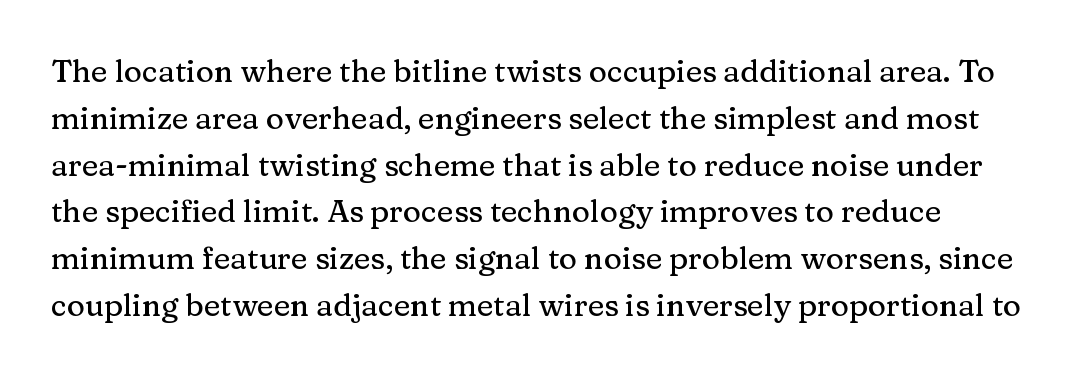
The image shows 31 px serif type, upright; set normal line spacing (1.51x), normal letter spacing, not underlined; medium stroke contrast and a medium x-height.
